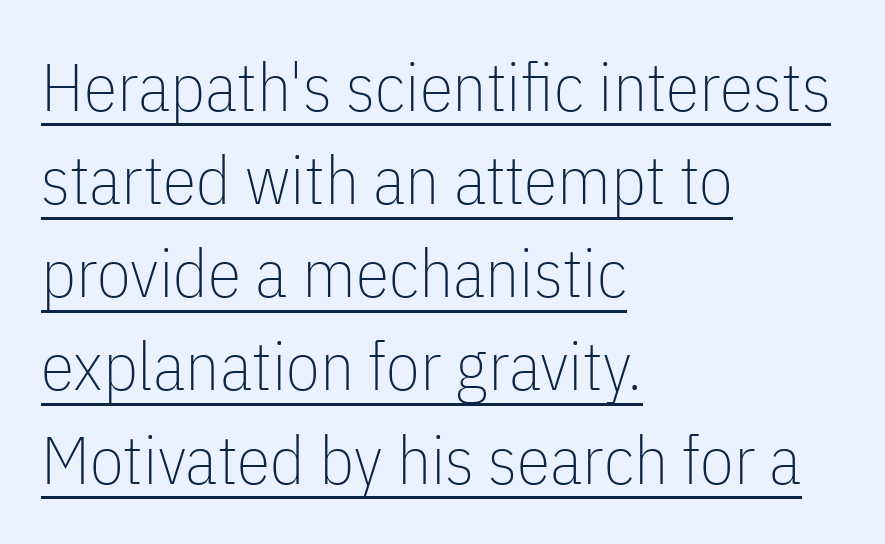
No heavy texture on the line: the type isn't bold. Notice how the stems are strictly vertical — no italics here. Letterform terminals end flat and unadorned throughout the passage. Baseline-to-baseline distance is the conventional proportion of letter height.
